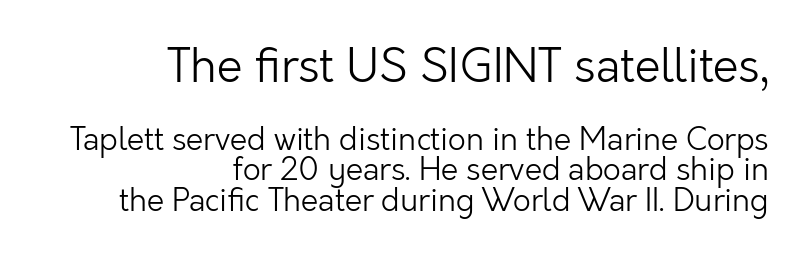
Q: Is the text bold? A: No.
Q: Is the text italic (slanted)? A: No, it is upright.
Q: Is the typeface a serif or a sans-serif typeface? A: Sans-serif.
Q: Is the text underlined? A: No.
Q: How is the paragraph aligned? A: Right-aligned.
Q: Is the spacing between letters normal or unusually wide? A: Normal.
Q: Is the spacing between lines tight, normal or loose? A: Tight.
Q: Which block of text is set in a larger size, the first (top) or the second (bottom)? A: The first (top) one.
Q: Width (condensed, normal, or wide)? A: Normal.
Q: Stroke contrast? A: Low.
Q: x-height? A: Medium.
Q: Monospaced? A: No.
